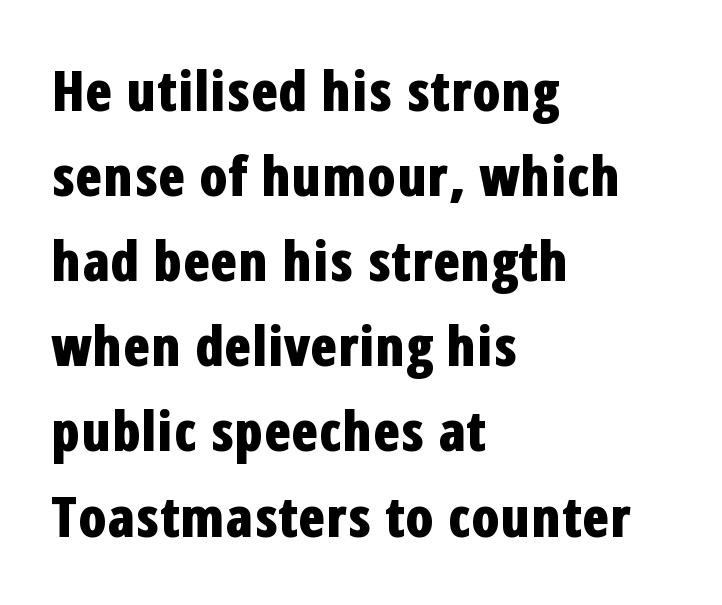
The image shows 56 px bold, condensed sans-serif type, upright; set left-aligned, normal line spacing (1.52x), normal letter spacing, not underlined; low stroke contrast and a medium x-height.
